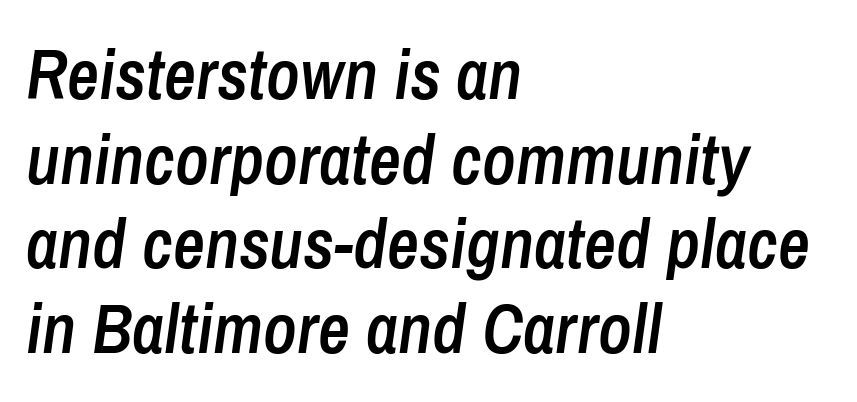
{"italic": "yes", "lean": "right", "slant_degrees": 8, "bold": "semi", "weight": "semibold", "width": "condensed", "stroke_contrast": "low", "x_height": "medium", "monospaced": "no", "underline": "no", "align": "left", "line_spacing_ratio": 1.21, "letter_spacing": "normal", "letter_spacing_em": 0.0, "glyph_px": 70}
